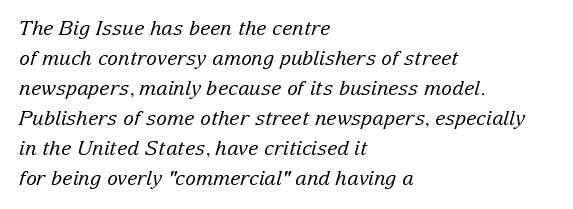
The image shows 20 px text type, italic (leaning right); set left-aligned, normal line spacing (1.5x), normal letter spacing, not underlined.
